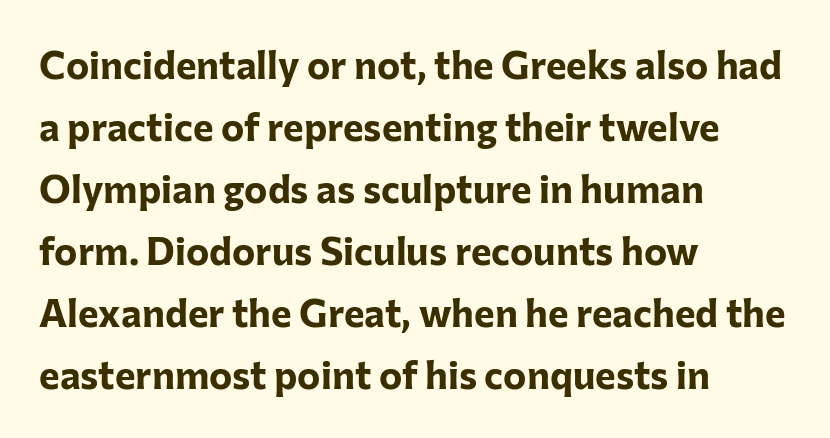
Q: Is the text bold? A: Yes.
Q: Is the text italic (slanted)? A: No, it is upright.
Q: Is the typeface a serif or a sans-serif typeface? A: Sans-serif.
Q: Is the text underlined? A: No.
Q: How is the paragraph aligned? A: Left-aligned.
Q: Is the spacing between letters normal or unusually wide? A: Normal.
Q: Is the spacing between lines tight, normal or loose? A: Normal.
Q: Width (condensed, normal, or wide)? A: Normal.
Q: Stroke contrast? A: Low.
Q: x-height? A: Medium.
Q: Monospaced? A: No.
